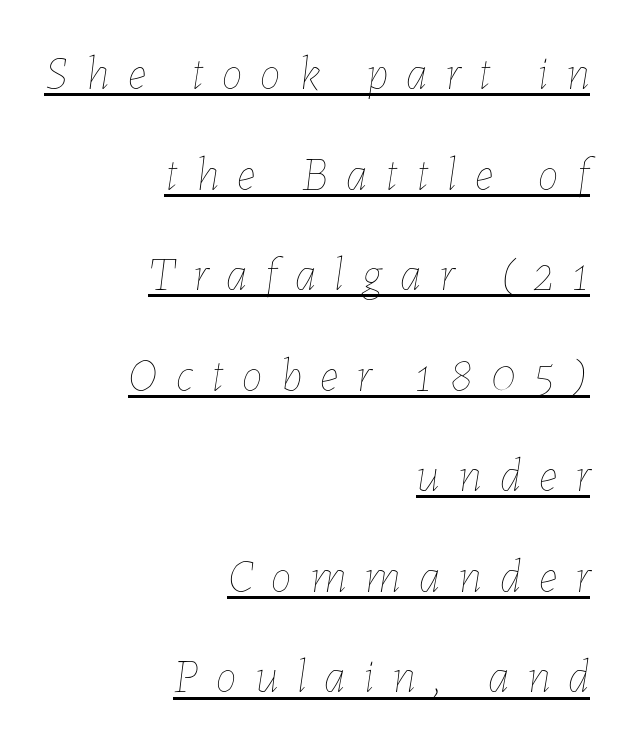
The image shows 47 px thin type, italic (leaning right); set right-aligned, loose line spacing (2.14x), unusually wide letter spacing (+0.39 em), underlined; low stroke contrast and a medium x-height.
